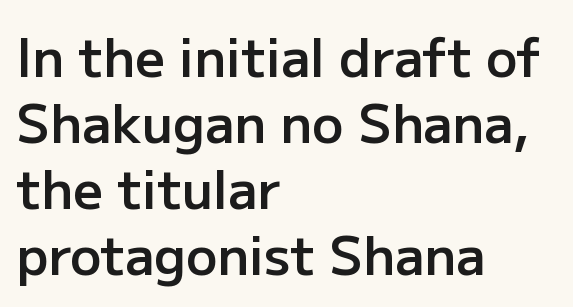
{"serif": "no", "italic": "no", "bold": "semi", "weight": "semibold", "width": "normal", "stroke_contrast": "low", "x_height": "medium", "monospaced": "no", "underline": "no", "align": "left", "line_spacing": "normal", "line_spacing_ratio": 1.27, "letter_spacing": "normal", "letter_spacing_em": 0.0, "glyph_px": 52}
